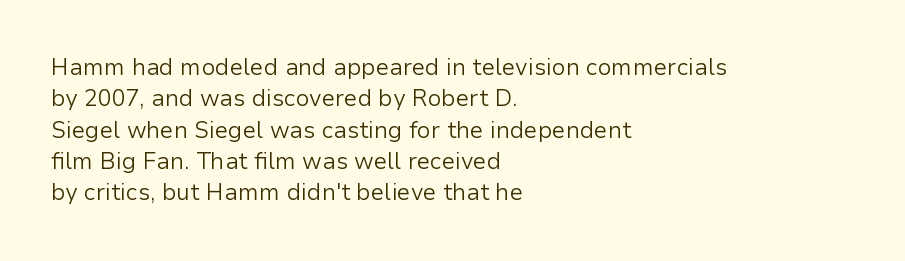
{"italic": "no", "bold": "no", "underline": "no", "align": "left", "line_spacing": "normal", "line_spacing_ratio": 1.36, "letter_spacing": "normal", "letter_spacing_em": 0.0, "glyph_px": 23}
